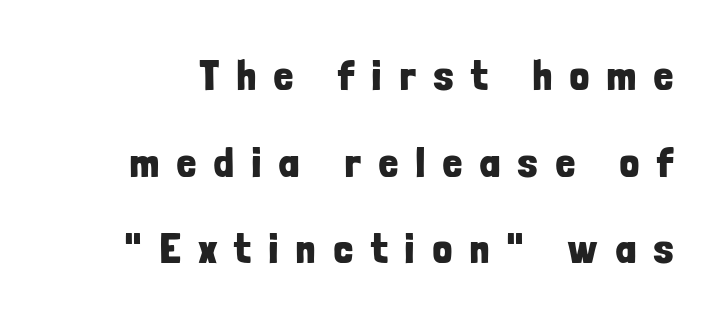
{"serif": "no", "italic": "no", "bold": "yes", "weight": "bold", "width": "condensed", "stroke_contrast": "low", "x_height": "medium", "monospaced": "no", "underline": "no", "line_spacing": "loose", "line_spacing_ratio": 2.06, "letter_spacing": "wide", "letter_spacing_em": 0.44, "glyph_px": 42}
